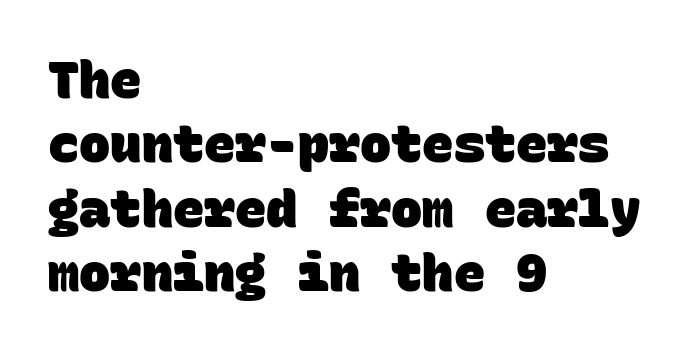
{"serif": "no", "bold": "yes", "weight": "heavy", "width": "normal", "stroke_contrast": "low", "x_height": "large", "monospaced": "yes", "underline": "no", "align": "left", "line_spacing_ratio": 1.24, "letter_spacing": "normal", "letter_spacing_em": 0.0, "glyph_px": 52}
